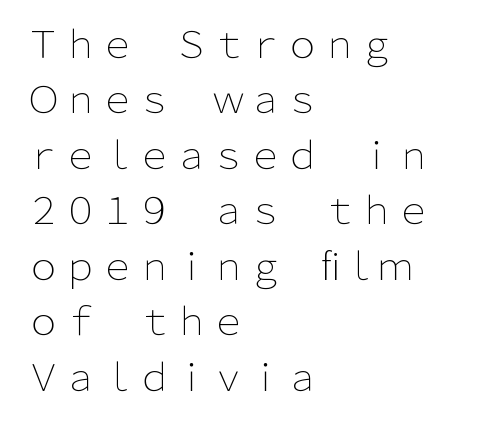
{"serif": "no", "italic": "no", "bold": "no", "weight": "light", "width": "normal", "stroke_contrast": "low", "x_height": "medium", "monospaced": "no", "underline": "no", "align": "left", "line_spacing": "normal", "line_spacing_ratio": 1.5, "letter_spacing": "normal", "letter_spacing_em": 0.0, "glyph_px": 37}
